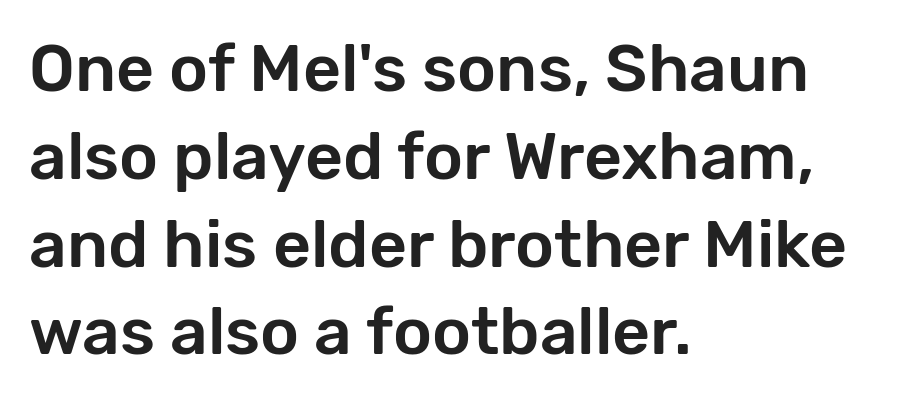
Line spacing here is normal. Looks like regular typesetting: each glyph gets only the width it needs. The lines are quadded left. Descender tails drop into unmarked territory. Upright lettering throughout. Nothing unusual about the tracking: characters are spaced as the font intends.
